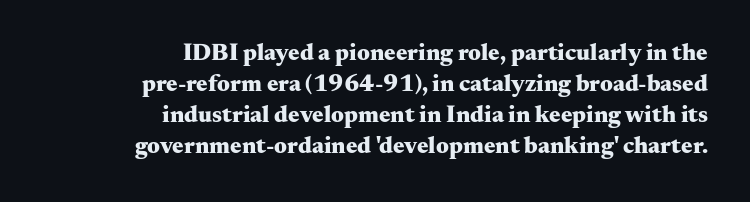
Q: Is the text bold? A: Yes.
Q: Is the text italic (slanted)? A: No, it is upright.
Q: Is the text underlined? A: No.
Q: How is the paragraph aligned? A: Right-aligned.
Q: Is the spacing between letters normal or unusually wide? A: Normal.
Q: Is the spacing between lines tight, normal or loose? A: Normal.
